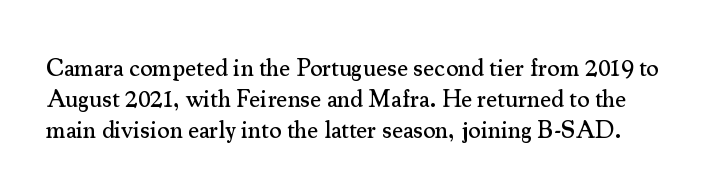
Q: Is the text italic (slanted)? A: No, it is upright.
Q: Is the text underlined? A: No.
Q: Is the spacing between letters normal or unusually wide? A: Normal.
Q: Is the spacing between lines tight, normal or loose? A: Normal.
